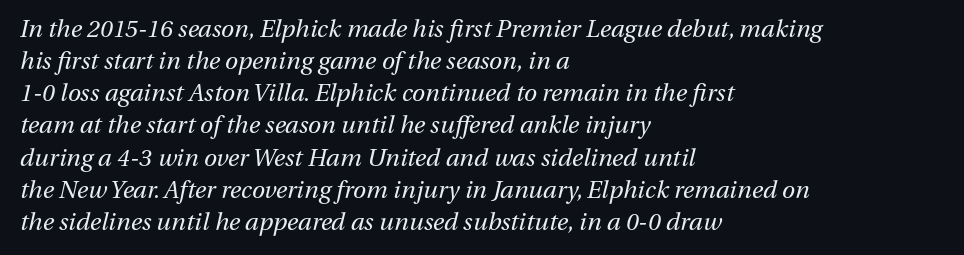
The whole block is typeset with a tilt. Alignment: flush left. The font is comparable to plain body text, perhaps lighter. The baseline area is clear. The letters sit at their default tracking, neither squeezed nor spread.
